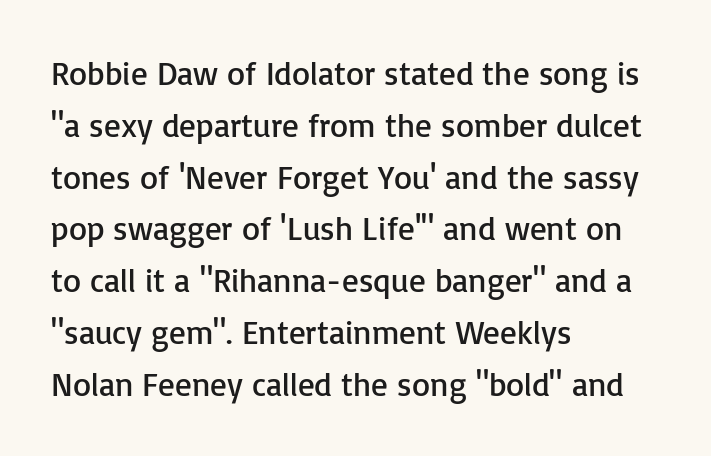
{"serif": "no", "italic": "no", "bold": "no", "weight": "regular", "width": "normal", "stroke_contrast": "low", "x_height": "medium", "monospaced": "no", "underline": "no", "align": "left", "line_spacing": "normal", "line_spacing_ratio": 1.57, "letter_spacing": "normal", "letter_spacing_em": 0.0, "glyph_px": 33}
